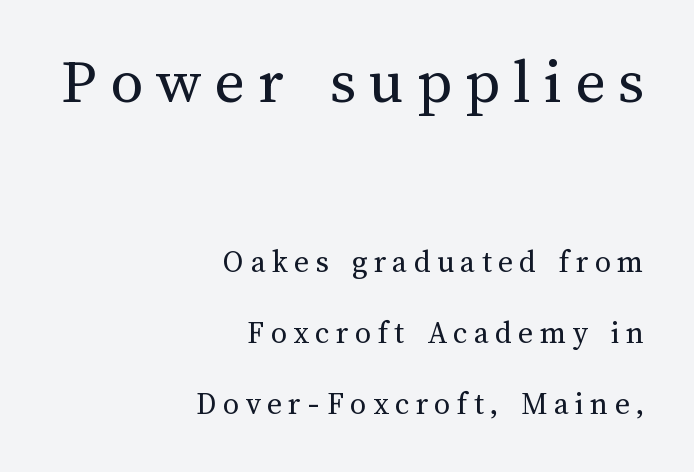
{"italic": "no", "bold": "no", "weight": "regular", "width": "normal", "stroke_contrast": "medium", "x_height": "medium", "monospaced": "no", "underline": "no", "align": "right", "line_spacing": "loose", "line_spacing_ratio": 2.22, "letter_spacing": "wide", "letter_spacing_em": 0.2, "larger_block": "first", "size_ratio": 2.03, "glyph_px": 65}
